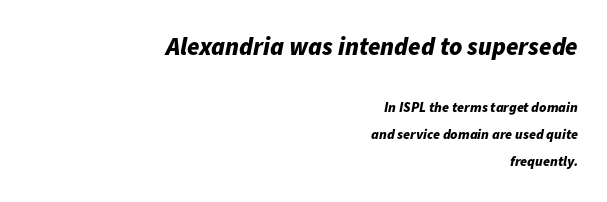
The image shows 25 px bold type, italic (leaning right); set right-aligned, loose line spacing (1.93x), normal letter spacing, not underlined; the first (top) block is 1.79x larger.
